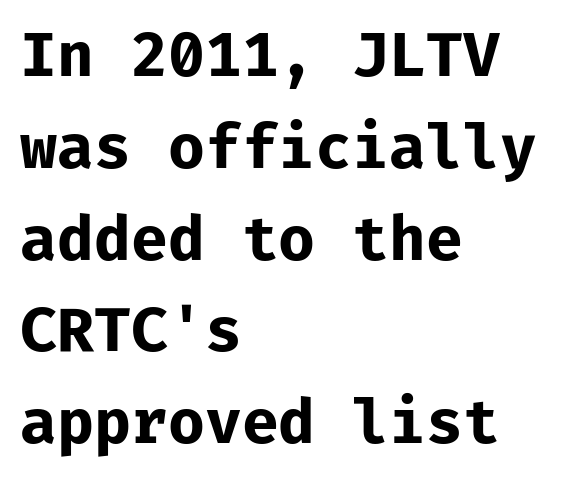
Q: Is the text bold? A: Yes.
Q: Is the text italic (slanted)? A: No, it is upright.
Q: Is the typeface a serif or a sans-serif typeface? A: Sans-serif.
Q: Is the text underlined? A: No.
Q: How is the paragraph aligned? A: Left-aligned.
Q: Is the spacing between letters normal or unusually wide? A: Normal.
Q: Is the spacing between lines tight, normal or loose? A: Normal.
Q: Width (condensed, normal, or wide)? A: Normal.
Q: Stroke contrast? A: Low.
Q: x-height? A: Medium.
Q: Monospaced? A: Yes.
